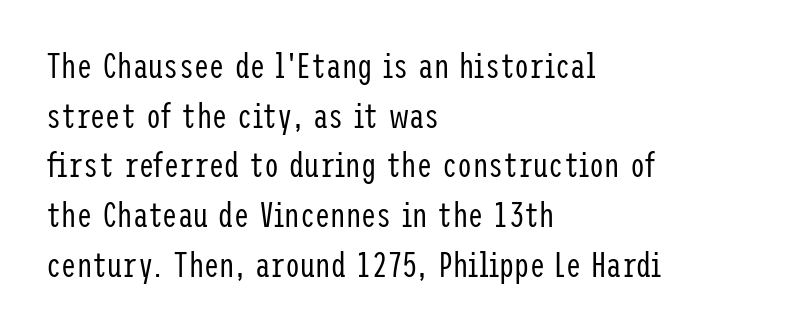
{"serif": "no", "italic": "no", "bold": "no", "weight": "regular", "width": "condensed", "stroke_contrast": "low", "x_height": "medium", "underline": "no", "align": "left", "line_spacing": "normal", "line_spacing_ratio": 1.46, "letter_spacing": "normal", "letter_spacing_em": 0.0, "glyph_px": 34}
